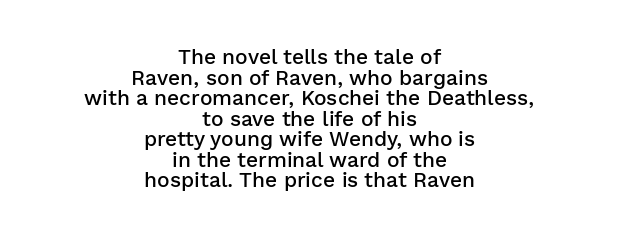
{"italic": "no", "bold": "semi", "underline": "no", "align": "center", "line_spacing": "tight", "line_spacing_ratio": 0.98, "letter_spacing": "normal", "letter_spacing_em": 0.0, "glyph_px": 21}
